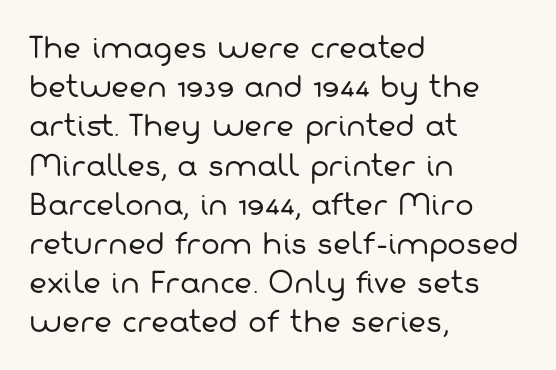
The image shows 28 px regular-weight sans-serif type; set left-aligned, normal line spacing (1.4x), normal letter spacing, not underlined; low stroke contrast and a medium x-height.
